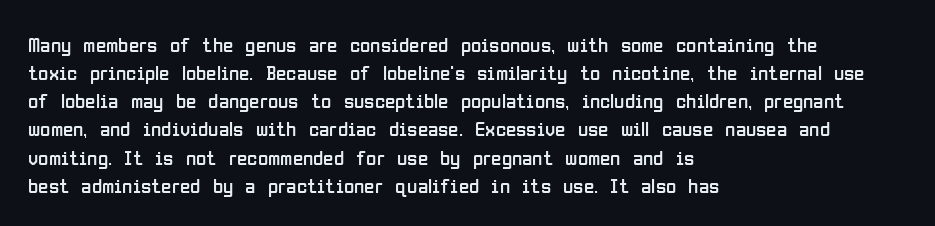
Q: Is the text bold? A: No.
Q: Is the text italic (slanted)? A: No, it is upright.
Q: Is the text underlined? A: No.
Q: How is the paragraph aligned? A: Left-aligned.
Q: Is the spacing between letters normal or unusually wide? A: Normal.
Q: Is the spacing between lines tight, normal or loose? A: Normal.
